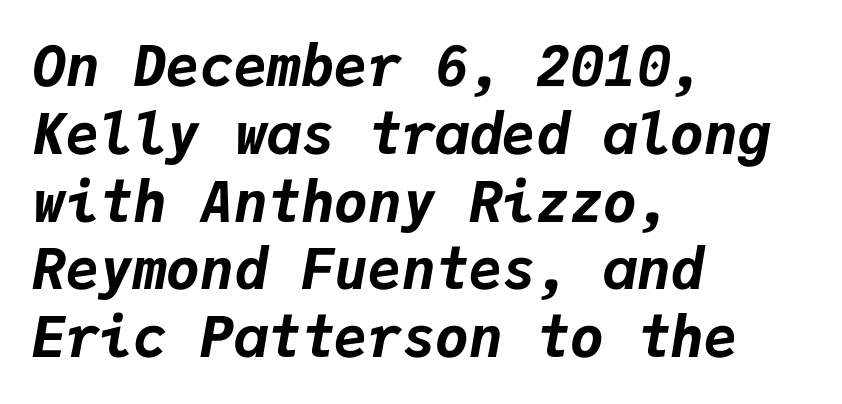
{"italic": "yes", "lean": "right", "slant_degrees": 9, "bold": "yes", "weight": "bold", "width": "normal", "stroke_contrast": "low", "x_height": "medium", "monospaced": "yes", "underline": "no", "align": "left", "line_spacing_ratio": 1.21, "letter_spacing": "normal", "letter_spacing_em": 0.0, "glyph_px": 56}
